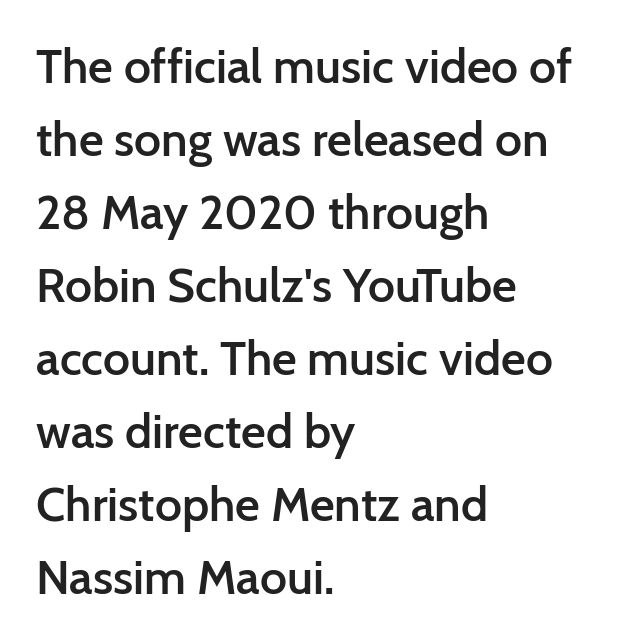
Q: Is the text bold? A: Semi-bold.
Q: Is the text italic (slanted)? A: No, it is upright.
Q: Is the typeface a serif or a sans-serif typeface? A: Sans-serif.
Q: Is the text underlined? A: No.
Q: How is the paragraph aligned? A: Left-aligned.
Q: Is the spacing between letters normal or unusually wide? A: Normal.
Q: Is the spacing between lines tight, normal or loose? A: Normal.
Q: Width (condensed, normal, or wide)? A: Normal.
Q: Stroke contrast? A: Low.
Q: x-height? A: Medium.
Q: Monospaced? A: No.
